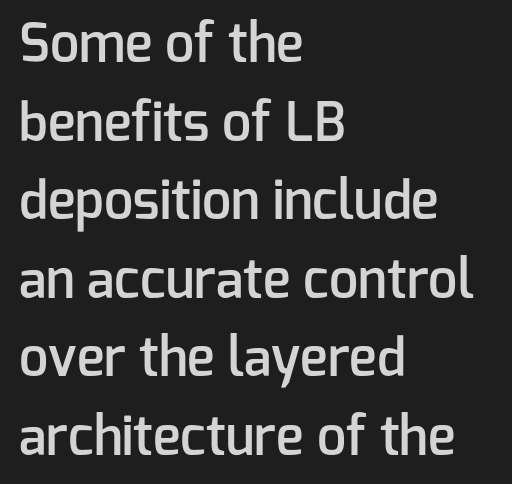
Q: Is the text bold? A: Semi-bold.
Q: Is the text italic (slanted)? A: No, it is upright.
Q: Is the typeface a serif or a sans-serif typeface? A: Sans-serif.
Q: Is the text underlined? A: No.
Q: How is the paragraph aligned? A: Left-aligned.
Q: Is the spacing between letters normal or unusually wide? A: Normal.
Q: Is the spacing between lines tight, normal or loose? A: Normal.
Q: Width (condensed, normal, or wide)? A: Normal.
Q: Stroke contrast? A: Low.
Q: x-height? A: Medium.
Q: Monospaced? A: No.
